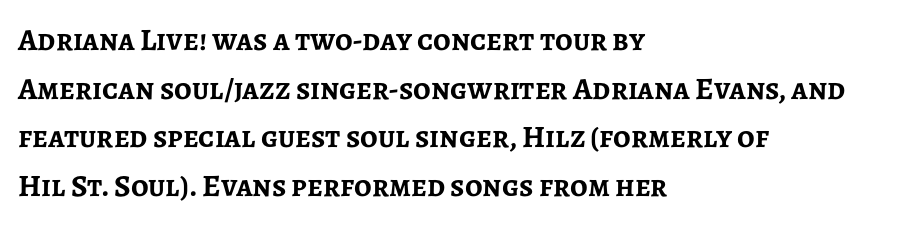
{"serif": "no", "italic": "no", "bold": "yes", "weight": "semibold", "width": "normal", "stroke_contrast": "low", "x_height": "medium", "monospaced": "no", "underline": "no", "align": "left", "line_spacing": "normal", "line_spacing_ratio": 1.57, "letter_spacing": "normal", "letter_spacing_em": 0.0, "glyph_px": 31}
